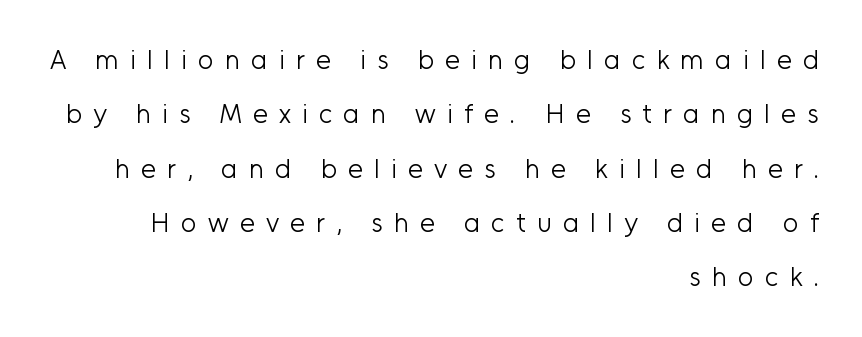
{"italic": "no", "bold": "no", "underline": "no", "align": "right", "line_spacing": "loose", "line_spacing_ratio": 2.01, "letter_spacing": "wide", "letter_spacing_em": 0.41, "glyph_px": 27}
